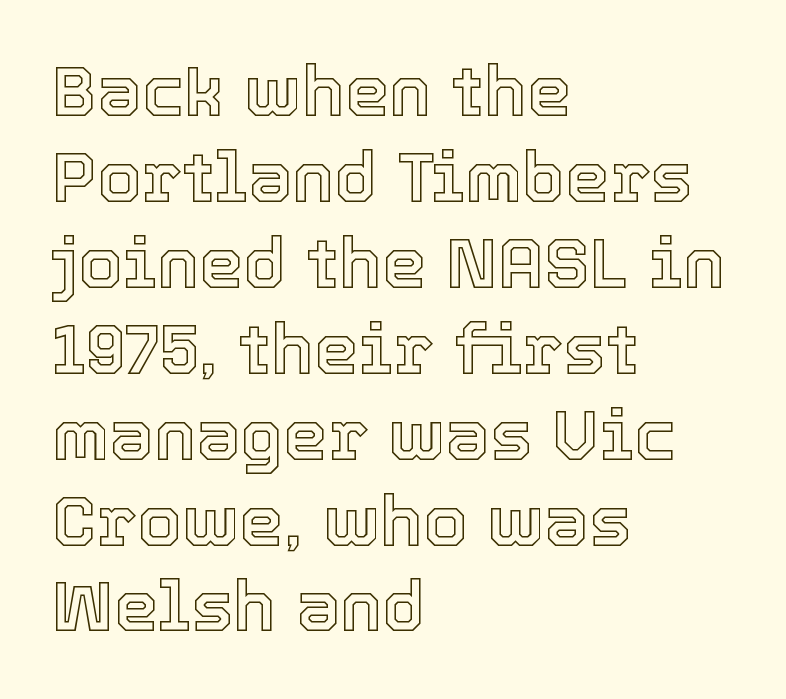
{"italic": "no", "width": "normal", "x_height": "medium", "monospaced": "no", "underline": "no", "align": "left", "line_spacing_ratio": 1.21, "letter_spacing": "normal", "letter_spacing_em": 0.0, "glyph_px": 71}
